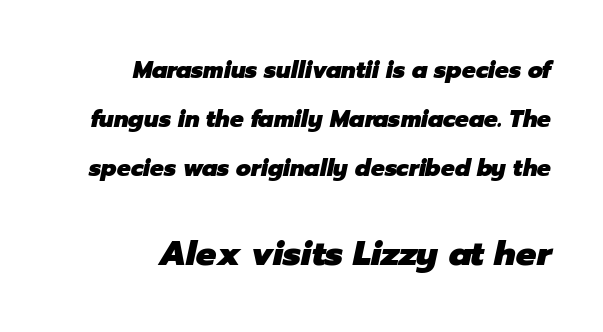
The zone under the glyphs is completely vacant. Right-aligned paragraph, ragged on the left. These lines were composed using italics. Tracking value appears to be zero — textbook default spacing. A typesetter would call this proportional, since set widths differ per character.
